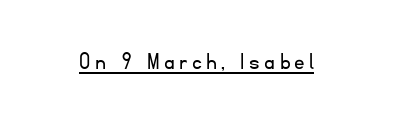
Q: Is the text bold? A: No.
Q: Is the text italic (slanted)? A: No, it is upright.
Q: Is the text underlined? A: Yes.
